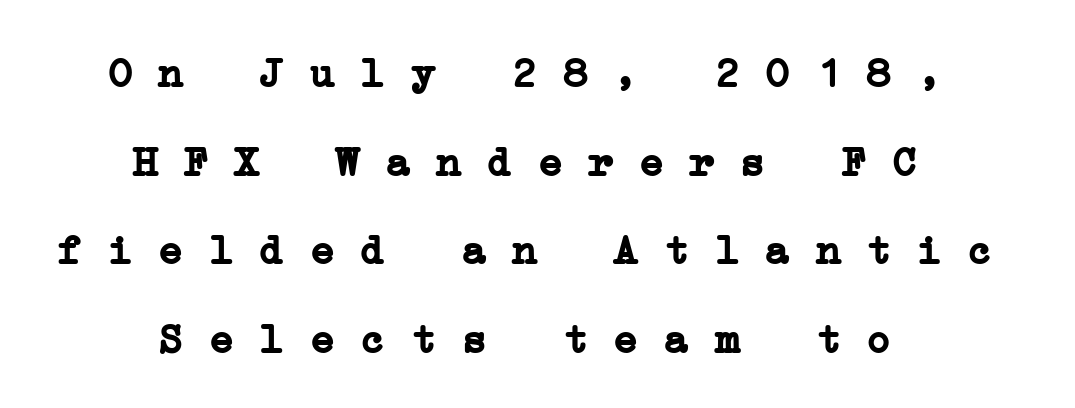
The image shows 42 px semibold, wide serif type, monospaced; set centered, loose line spacing (2.11x), normal letter spacing, not underlined; low stroke contrast and a medium x-height.
